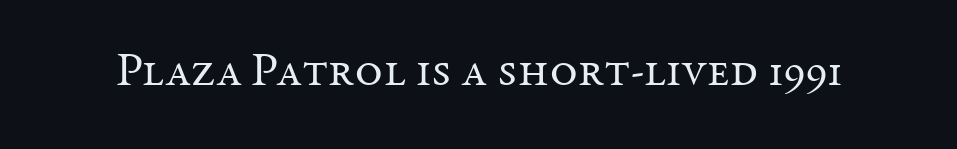
The image shows 48 px regular-weight serif type, upright; set normal letter spacing, not underlined; medium stroke contrast and a medium x-height.
